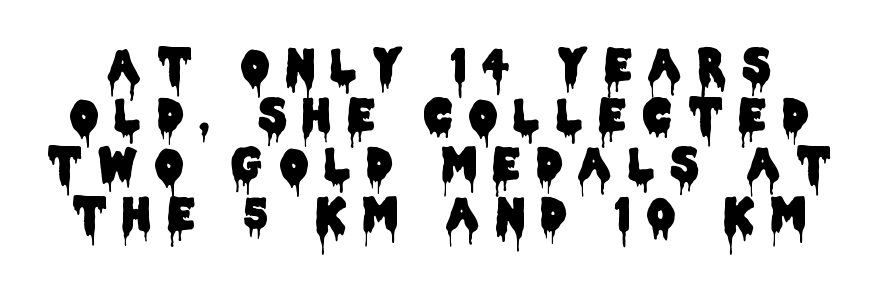
The image shows 44 px condensed sans-serif type, upright; set tight line spacing (1.13x), unusually wide letter spacing (+0.38 em), not underlined; low stroke contrast and a large x-height.
